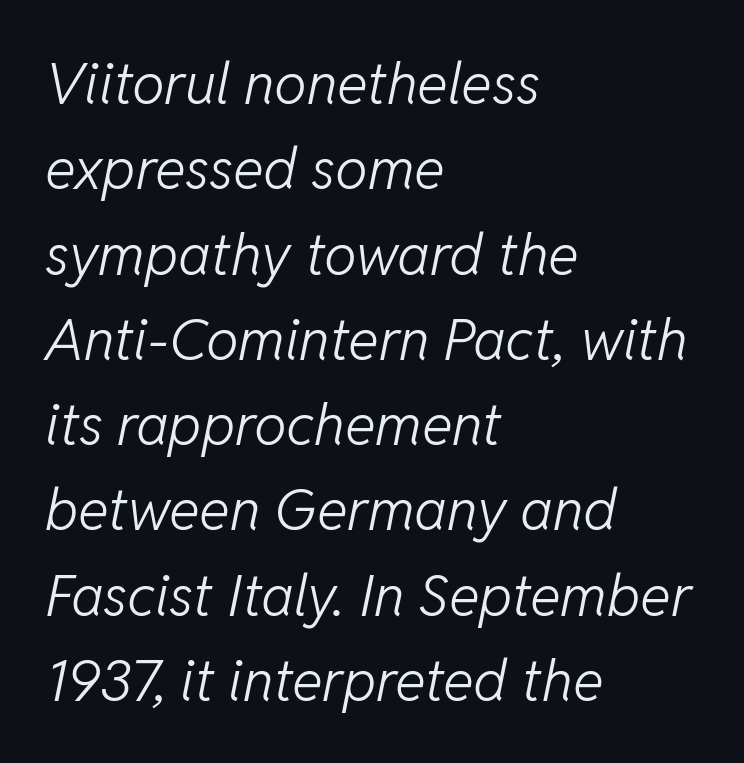
You could not count columns in this text — the font is proportionally spaced. One glance says typical: line gaps are just what's usual. These lines keep a tight, regular rhythm from letter to letter. Stems here are at most as thick as an everyday book face. If you drew a line through each stem, it would be angled.
